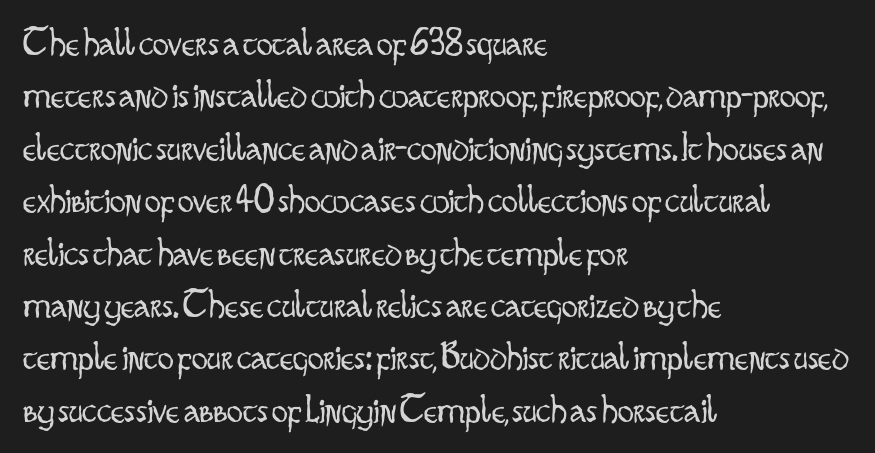
The words here are not underlined. Notice how the stems are strictly vertical — no italics here. Here the designer chose a conventional face with non-uniform glyph widths. A student would call this left alignment; a typographer would say flush left, rag right. The passage shown stacks its lines at a standard gap. Heft: none added — not bold.
